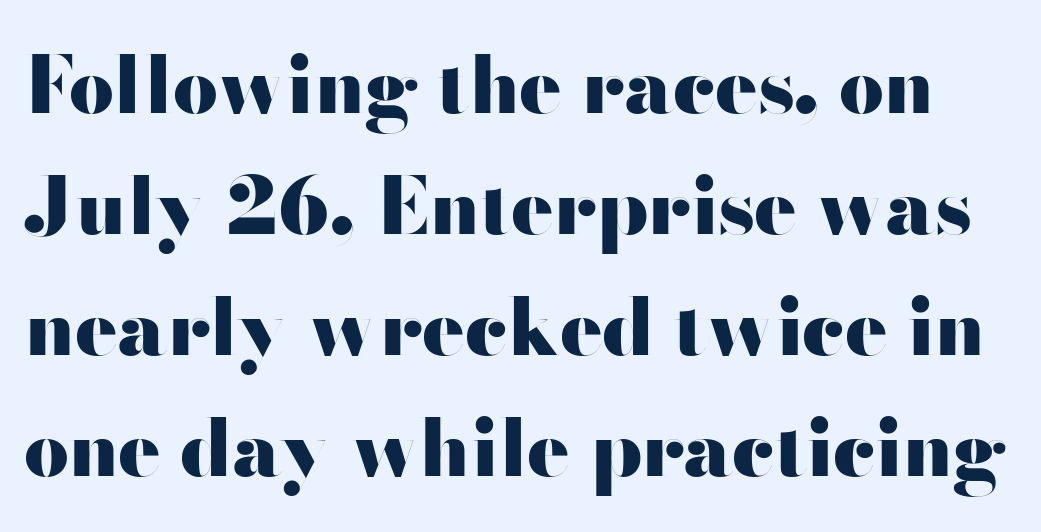
The image shows 79 px heavy, wide type, upright; set normal line spacing (1.53x), normal letter spacing, not underlined; high stroke contrast and a small x-height.
